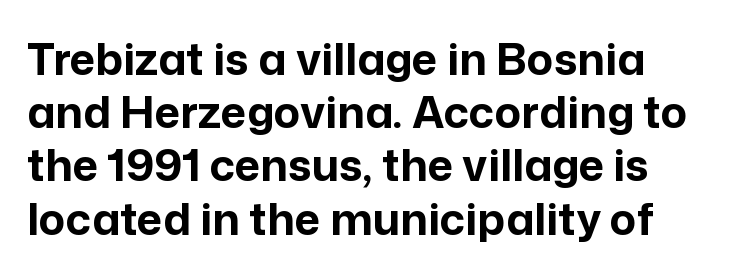
{"serif": "no", "italic": "no", "bold": "yes", "weight": "bold", "width": "normal", "stroke_contrast": "low", "x_height": "medium", "monospaced": "no", "underline": "no", "line_spacing_ratio": 1.21, "letter_spacing": "normal", "letter_spacing_em": 0.0, "glyph_px": 44}
